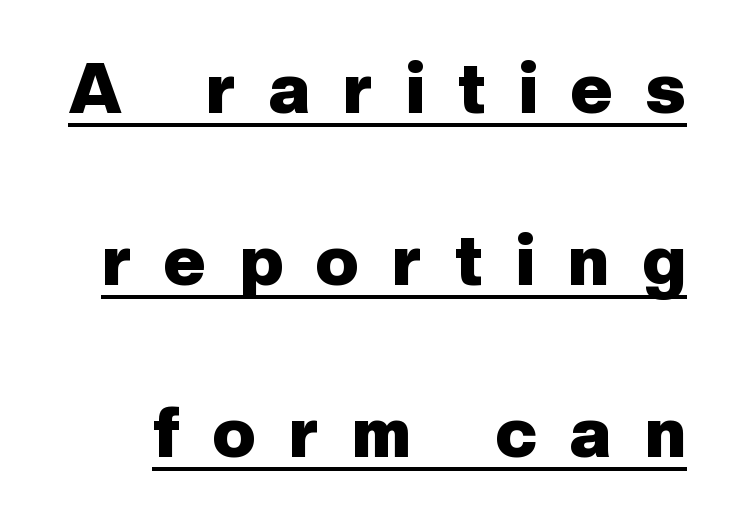
Q: Is the text bold? A: Yes.
Q: Is the text italic (slanted)? A: No, it is upright.
Q: Is the typeface a serif or a sans-serif typeface? A: Sans-serif.
Q: Is the text underlined? A: Yes.
Q: Is the spacing between letters normal or unusually wide? A: Unusually wide.
Q: Is the spacing between lines tight, normal or loose? A: Loose.
Q: Width (condensed, normal, or wide)? A: Normal.
Q: Stroke contrast? A: Low.
Q: x-height? A: Medium.
Q: Monospaced? A: No.
